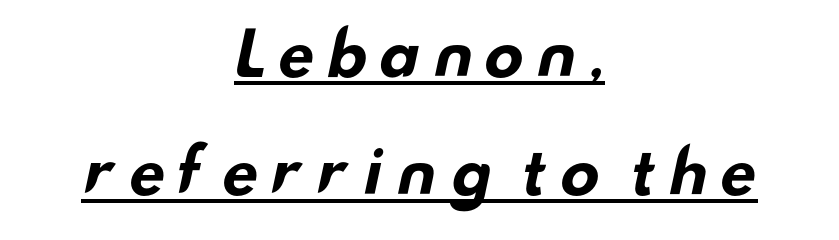
Q: Is the text bold? A: Yes.
Q: Is the typeface a serif or a sans-serif typeface? A: Sans-serif.
Q: Is the text underlined? A: Yes.
Q: How is the paragraph aligned? A: Centered.
Q: Is the spacing between lines tight, normal or loose? A: Loose.
Q: Width (condensed, normal, or wide)? A: Wide.
Q: Stroke contrast? A: Low.
Q: x-height? A: Small.
Q: Monospaced? A: No.
